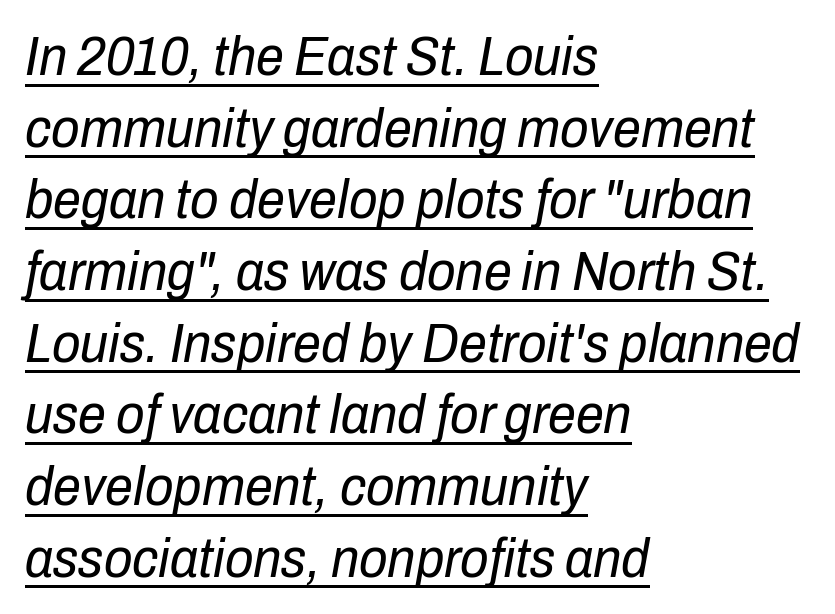
Underlining? Definitely there. The typeface has the unassuming heft of standard copy or less. Short and long lines alike share a common starting point at left. Glyph-to-glyph distance matches everyday printed text. Notice how descenders clear the ascenders below comfortably — that's standard leading.
